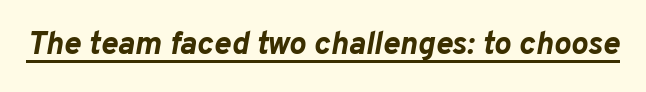
The image shows 32 px bold type, italic (leaning right); set normal letter spacing, underlined; low stroke contrast and a medium x-height.
